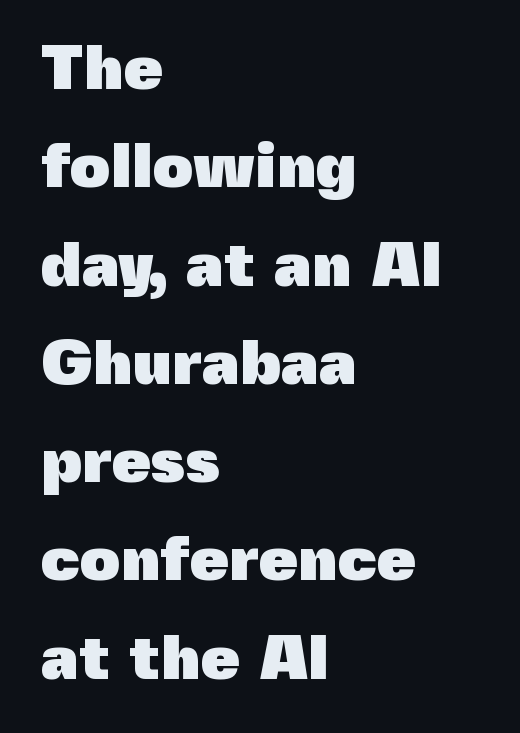
{"serif": "no", "italic": "no", "bold": "yes", "weight": "heavy", "width": "normal", "x_height": "medium", "monospaced": "no", "underline": "no", "align": "left", "line_spacing": "normal", "line_spacing_ratio": 1.56, "letter_spacing": "normal", "letter_spacing_em": 0.0, "glyph_px": 63}
